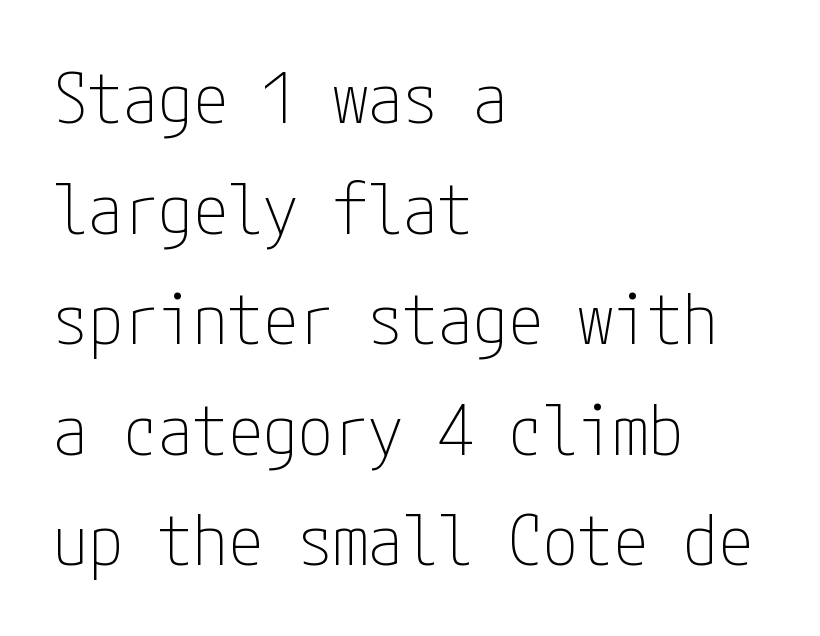
To sum up the face: it is a sans, with no serifs. Do the letters lean? They stand straight. If you drew a ruler down the left edge, every line would touch it. Interline gaps are of average width in this sample. Has an underline been added? It has not. Letter spacing: default.
